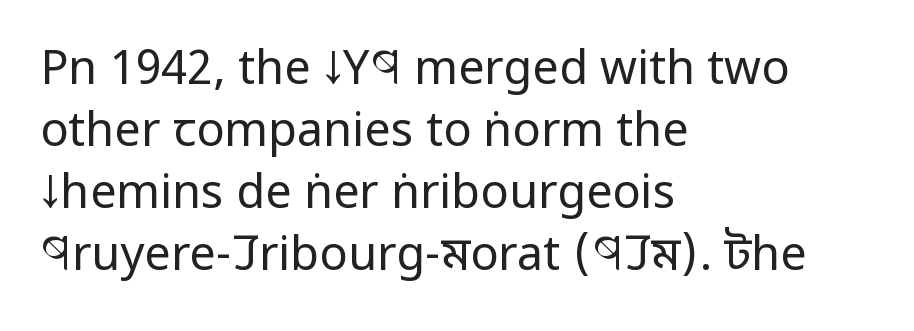
What stands out about the letter spacing? Nothing — it is the standard amount. Each letter keeps its own natural width here, so spacing adapts to shape. Quick note: interline space is typical. Line starts are locked; line ends wander. Upright lettering throughout. The specimen omits any rule beneath the text block's lines.
